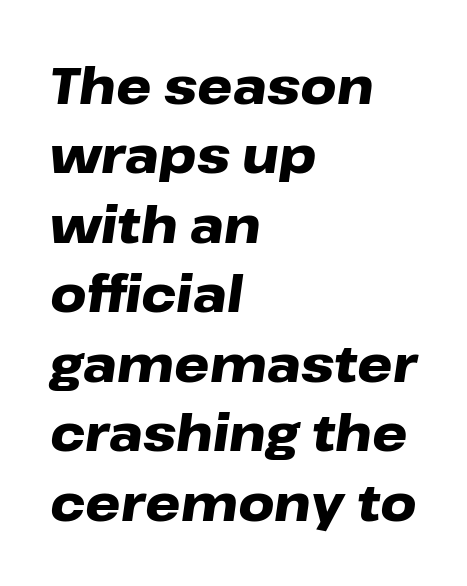
Q: Is the text bold? A: Yes.
Q: Is the text italic (slanted)? A: Yes, it leans right by about 8 degrees.
Q: Is the text underlined? A: No.
Q: How is the paragraph aligned? A: Left-aligned.
Q: Is the spacing between letters normal or unusually wide? A: Normal.
Q: Is the spacing between lines tight, normal or loose? A: Normal.
Q: Width (condensed, normal, or wide)? A: Wide.
Q: Stroke contrast? A: Low.
Q: x-height? A: Medium.
Q: Monospaced? A: No.
